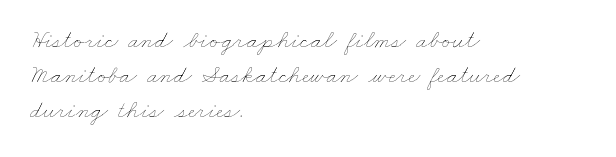
Beneath every word, the page is bare. If you measured baseline to baseline, you'd find a middling distance. Horizontally, the lines are justified to the leading edge only. No extra tracking has been applied to these lines. Ink coverage per letter is moderate at most.
